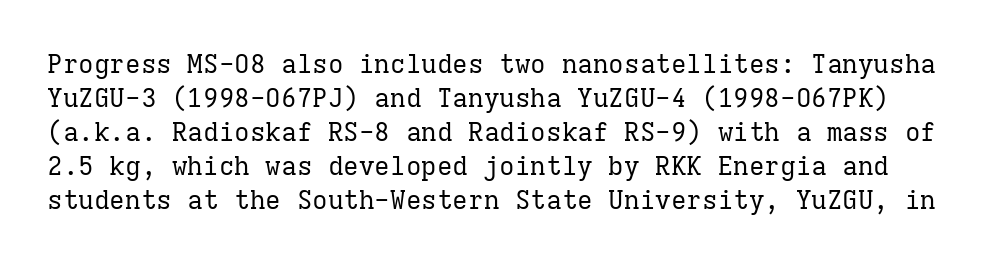
Q: Is the text bold? A: No.
Q: Is the text italic (slanted)? A: No, it is upright.
Q: Is the text underlined? A: No.
Q: Is the spacing between letters normal or unusually wide? A: Normal.
Q: Is the spacing between lines tight, normal or loose? A: Normal.
